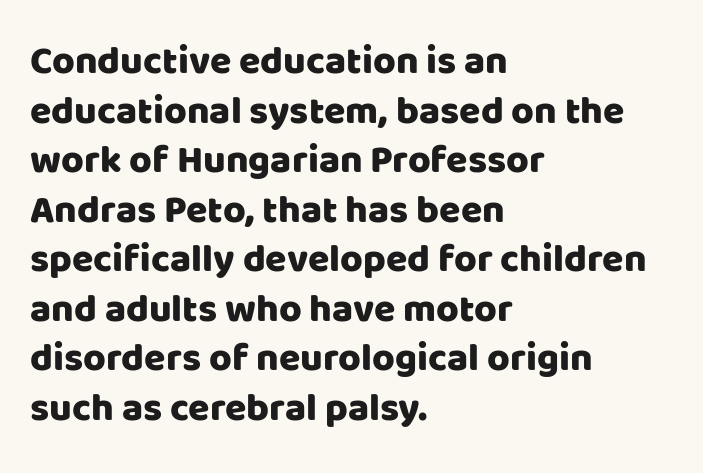
{"serif": "no", "italic": "no", "width": "normal", "stroke_contrast": "low", "x_height": "large", "monospaced": "no", "underline": "no", "align": "left", "line_spacing": "normal", "line_spacing_ratio": 1.27, "letter_spacing": "normal", "letter_spacing_em": 0.0, "glyph_px": 39}
